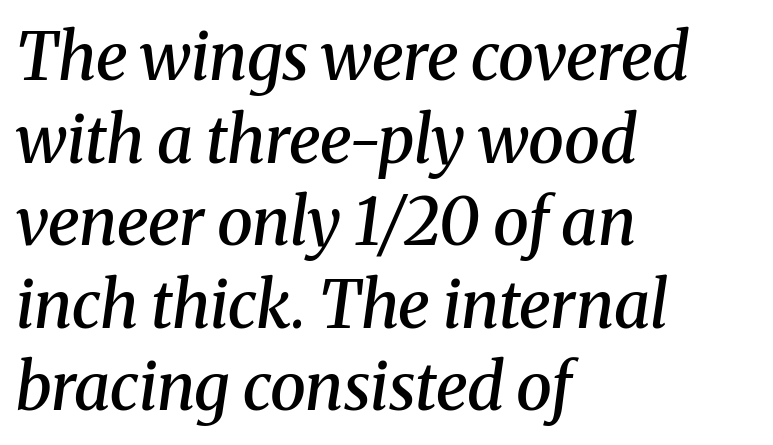
The image shows 65 px semibold serif type, italic (leaning right); set left-aligned, normal line spacing (1.27x), normal letter spacing, not underlined; medium stroke contrast and a medium x-height.
